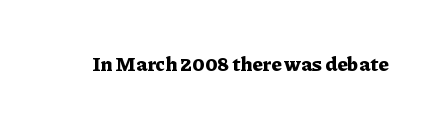
{"italic": "no", "bold": "yes", "underline": "no", "letter_spacing": "normal", "letter_spacing_em": 0.0, "glyph_px": 20}
